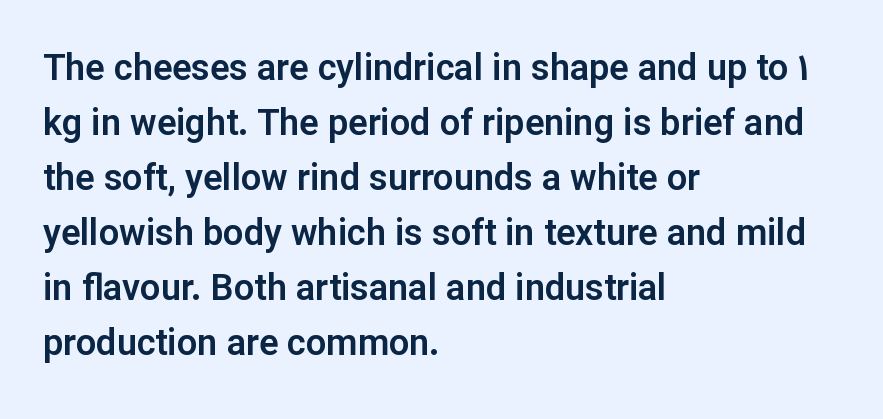
Looks like regular typesetting: each glyph gets only the width it needs. Compared with a centered layout, this one pins lines to the left instead. The gaps between neighbouring characters are ordinary and unremarkable. When letters stand straight like this, we call the style roman or upright. Plain, unruled lines of type.
